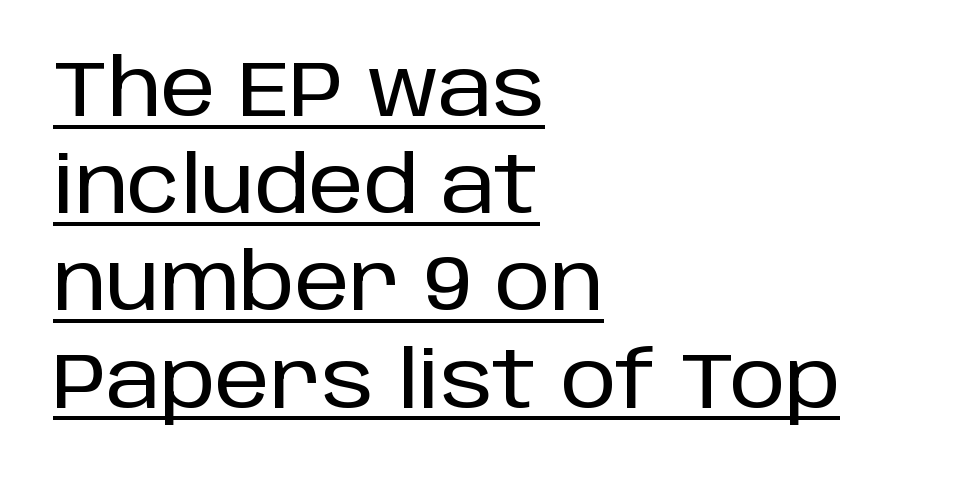
Q: Is the text italic (slanted)? A: No, it is upright.
Q: Is the typeface a serif or a sans-serif typeface? A: Sans-serif.
Q: Is the text underlined? A: Yes.
Q: How is the paragraph aligned? A: Left-aligned.
Q: Is the spacing between letters normal or unusually wide? A: Normal.
Q: Width (condensed, normal, or wide)? A: Normal.
Q: Stroke contrast? A: Low.
Q: x-height? A: Large.
Q: Monospaced? A: No.
